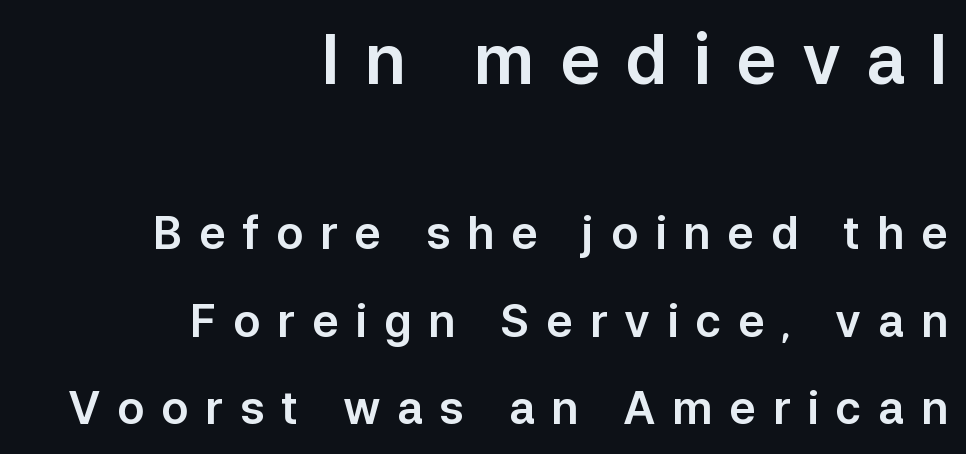
No feet cap the strokes, marking this as sans-serif type. You could not count columns in this text — the font is proportionally spaced. This sample uses expanded letter spacing, leaving extra air between glyphs. The passage is arranged like a letterhead date or caption credit — flush right. The baseline area is clear. Italic: no, the glyphs are upright roman.
